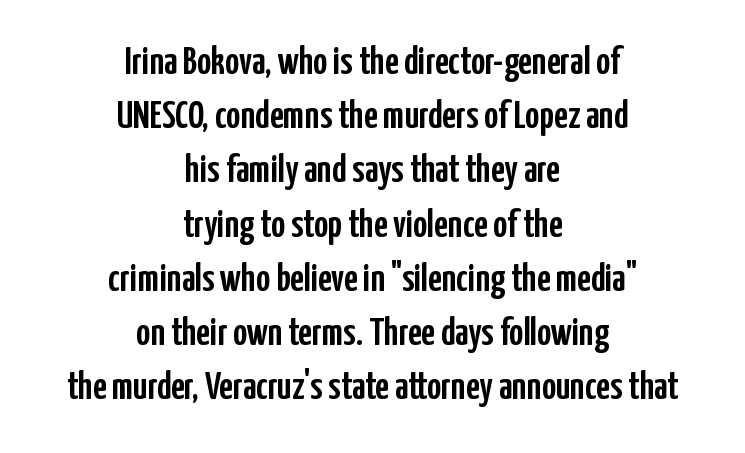
Style check: upright. How would I describe the line gaps? Plain and ordinary. Rule under the text: the space is simply empty. Does extra space separate the letters? No, they use regular spacing. The passage shown is typeset with a sans-serif family.
